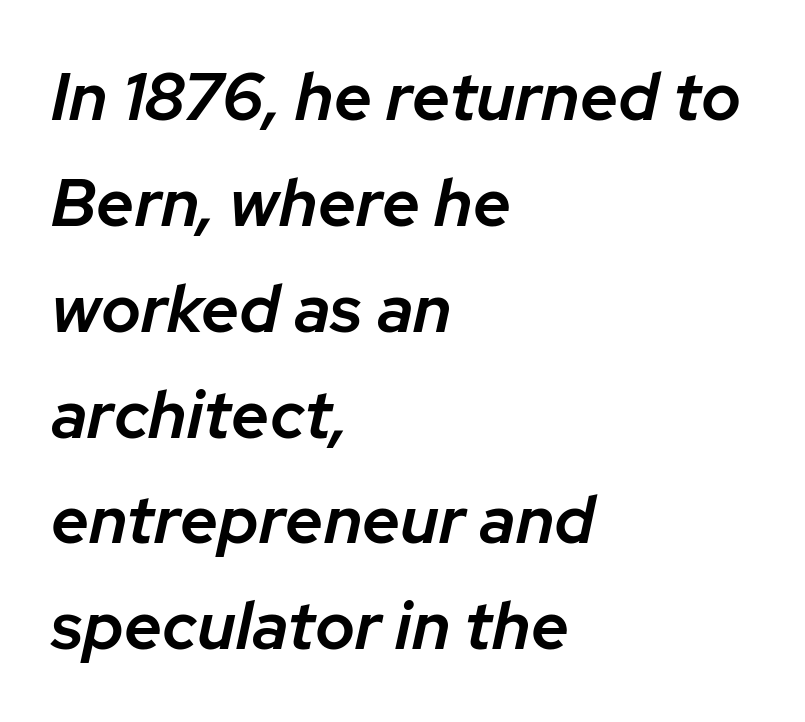
The image shows 67 px semibold type, italic (leaning right); set left-aligned, normal line spacing (1.58x), normal letter spacing, not underlined; low stroke contrast and a medium x-height.
